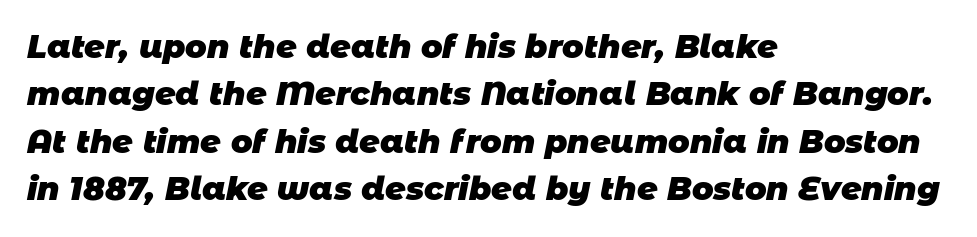
The image shows 32 px heavy sans-serif type; set left-aligned, normal line spacing (1.48x), normal letter spacing, not underlined; low stroke contrast and a large x-height.
